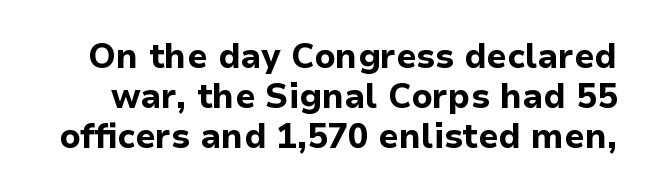
Glance below the letters and you will spot only blank space. Looks like regular typesetting: each glyph gets only the width it needs. The passage shown is emphatically bold. No extra tracking has been applied to these lines.
